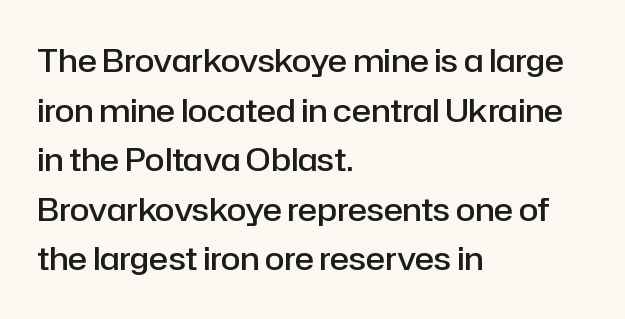
The typography opts for an upright posture over an oblique one. What weight is shown? A semibold, between regular and bold. The face used here is a sans, in the tradition of grotesques and geometrics. Interline gaps are of average width in this sample. Spacing verdict: proportional, widths tailored to each character.
